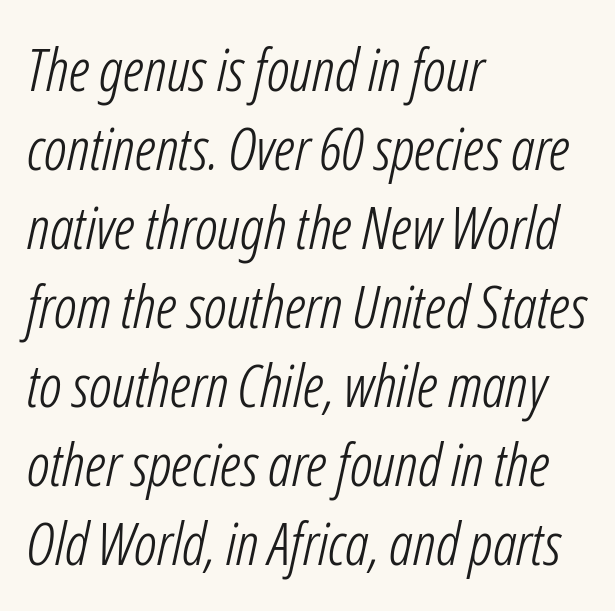
{"italic": "yes", "lean": "right", "slant_degrees": 12, "bold": "no", "weight": "light", "width": "condensed", "stroke_contrast": "low", "x_height": "medium", "monospaced": "no", "underline": "no", "align": "left", "line_spacing": "normal", "line_spacing_ratio": 1.34, "letter_spacing": "normal", "letter_spacing_em": 0.0, "glyph_px": 59}
